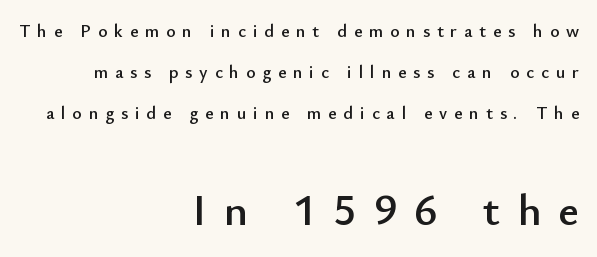
Q: Is the text italic (slanted)? A: No, it is upright.
Q: Is the typeface a serif or a sans-serif typeface? A: Sans-serif.
Q: Is the text underlined? A: No.
Q: How is the paragraph aligned? A: Right-aligned.
Q: Is the spacing between letters normal or unusually wide? A: Unusually wide.
Q: Is the spacing between lines tight, normal or loose? A: Loose.
Q: Which block of text is set in a larger size, the first (top) or the second (bottom)? A: The second (bottom) one.
Q: Width (condensed, normal, or wide)? A: Normal.
Q: Stroke contrast? A: Low.
Q: x-height? A: Small.
Q: Monospaced? A: No.
